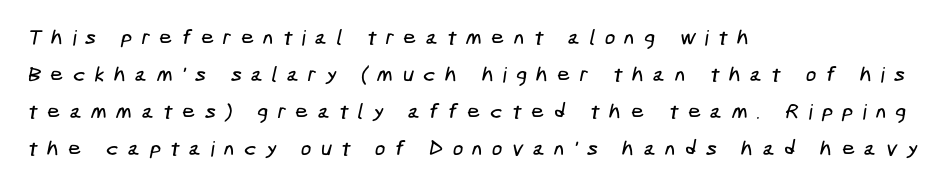
The image shows 21 px text type; set left-aligned, line spacing 1.76x, unusually wide letter spacing (+0.43 em), not underlined.
